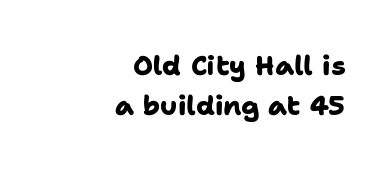
The image shows 27 px bold type; set right-aligned, normal line spacing (1.48x), normal letter spacing, not underlined.
